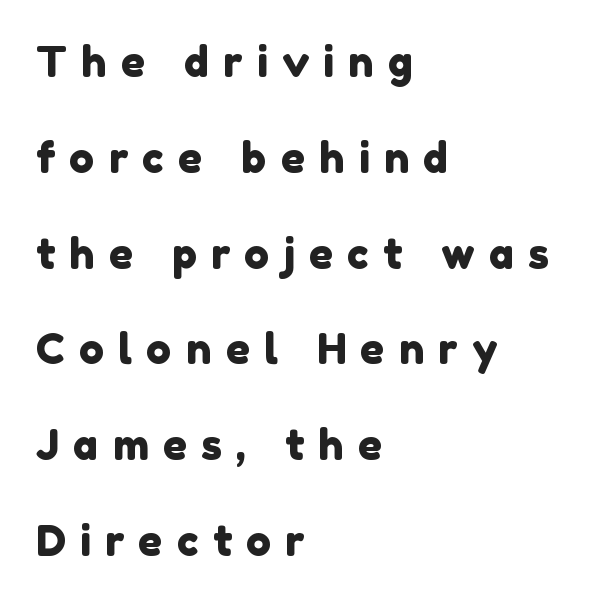
The image shows 42 px sans-serif type; set left-aligned, loose line spacing (2.28x), unusually wide letter spacing (+0.34 em), not underlined; a medium x-height.
